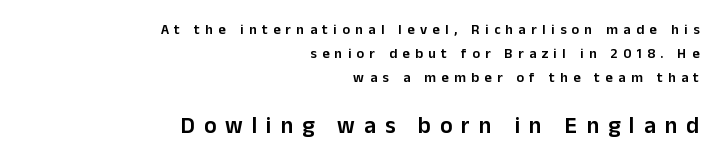
{"italic": "no", "bold": "semi", "underline": "no", "align": "right", "line_spacing": "normal", "line_spacing_ratio": 1.7, "letter_spacing": "wide", "letter_spacing_em": 0.39, "larger_block": "second", "size_ratio": 1.64, "glyph_px": 23}
